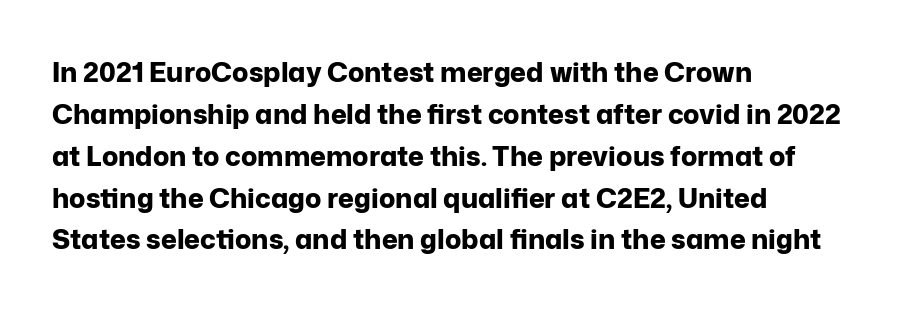
The image shows 27 px bold type, upright; set left-aligned, normal line spacing (1.55x), normal letter spacing, not underlined.
